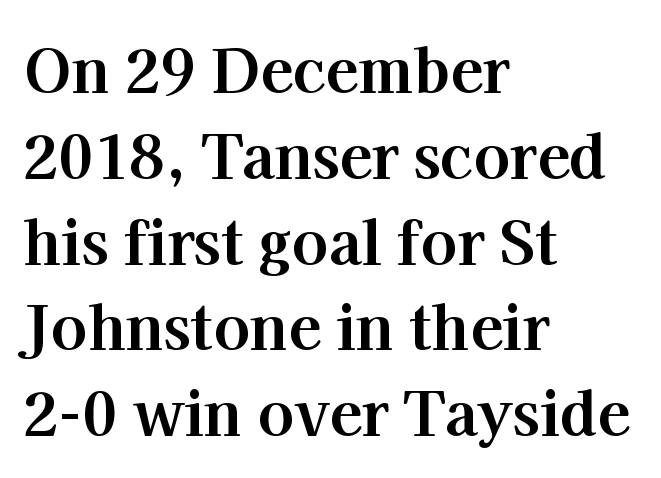
Visually the block forms a straight wall on the left and a jagged coastline on the right. Characters remain perfectly vertical along every line. Quick note: interline space is typical. The type is set solid horizontally, with unmodified tracking.
